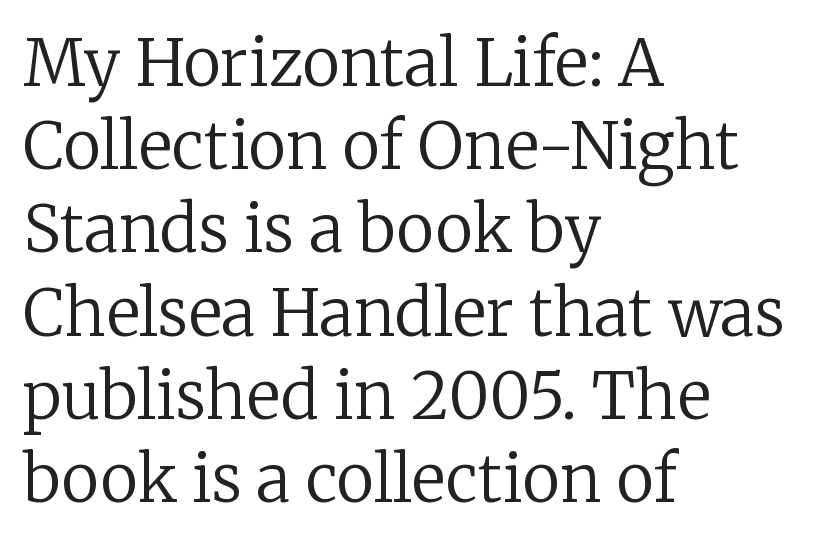
The image shows 64 px regular-weight serif type, upright; set left-aligned, normal line spacing (1.3x), normal letter spacing, not underlined; low stroke contrast and a medium x-height.
